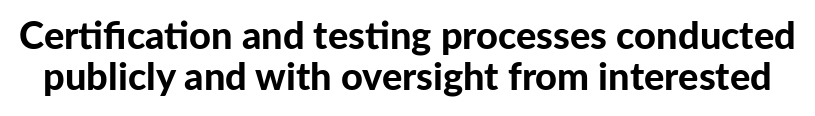
This is roman type, the default non-slanted kind. How would I describe the line gaps? Narrow and economical. Stroke terminals: plain, sans-serif. Has an underline been added? It has not. What weight is shown? A full bold with thick strokes.
